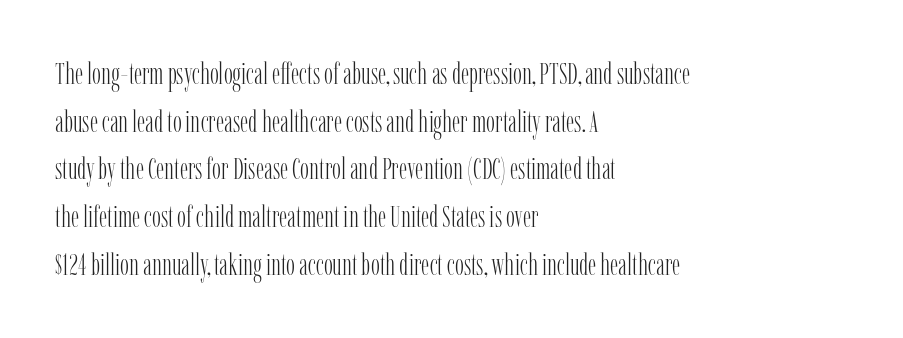
Decoration check: the copy has no underline. This sample keeps an unexceptional amount of space between lines. The strokes carry an ordinary text weight at most. The passage shown is typeset with a serif family.
